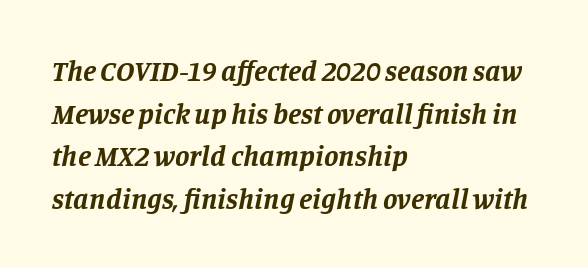
The image shows 29 px bold serif type, italic (leaning right); set left-aligned, normal line spacing (1.47x), normal letter spacing, not underlined; low stroke contrast and a large x-height.
